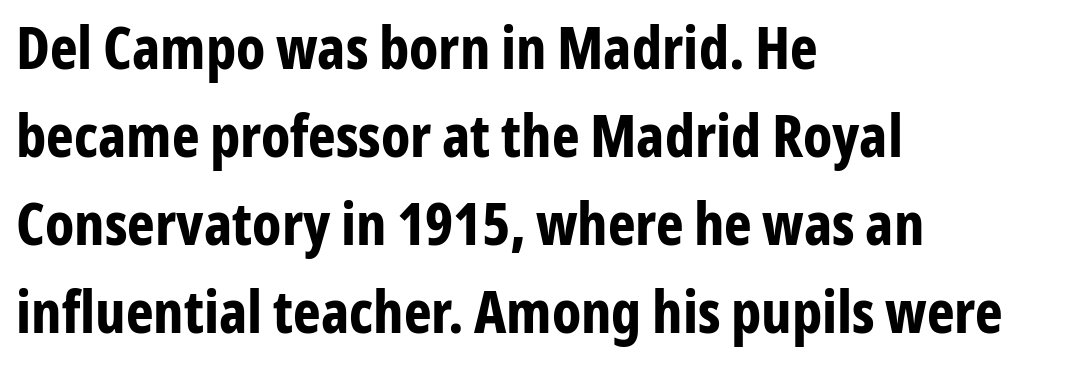
The image shows 59 px bold, condensed sans-serif type, upright; set left-aligned, normal line spacing (1.49x), normal letter spacing, not underlined; low stroke contrast and a medium x-height.
